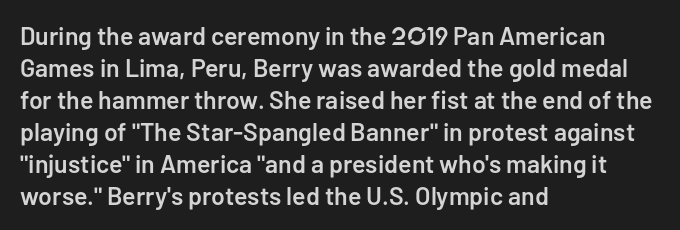
The image shows 25 px text type, upright; set left-aligned, normal line spacing (1.28x), normal letter spacing, not underlined.
